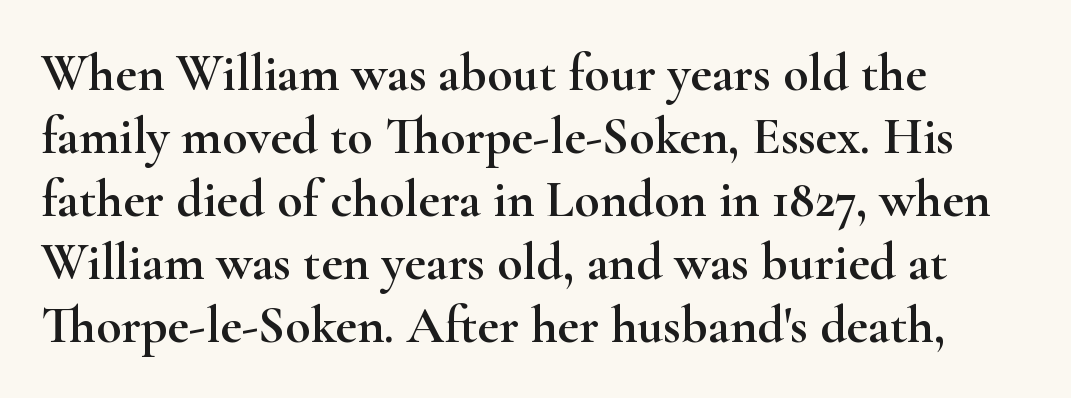
{"serif": "yes", "italic": "no", "width": "wide", "stroke_contrast": "high", "x_height": "small", "monospaced": "no", "underline": "no", "align": "left", "line_spacing_ratio": 1.21, "letter_spacing": "normal", "letter_spacing_em": 0.0, "glyph_px": 52}
